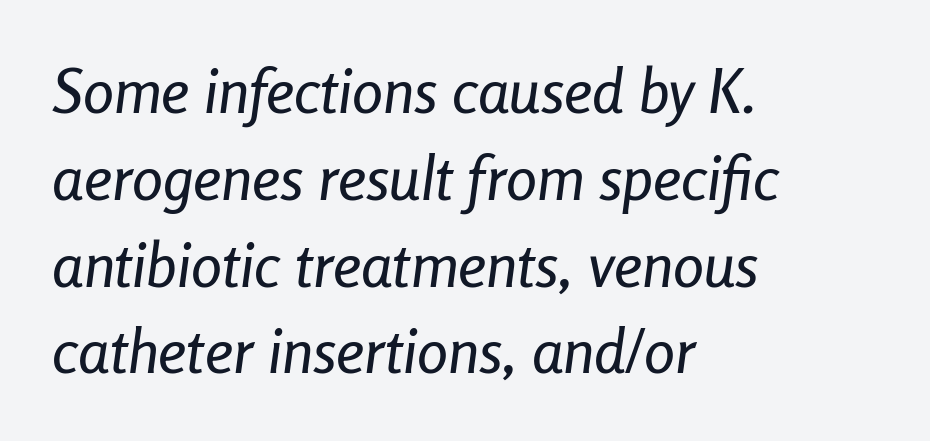
The image shows 62 px condensed type, italic (leaning right); set left-aligned, normal line spacing (1.4x), normal letter spacing, not underlined; low stroke contrast and a medium x-height.
